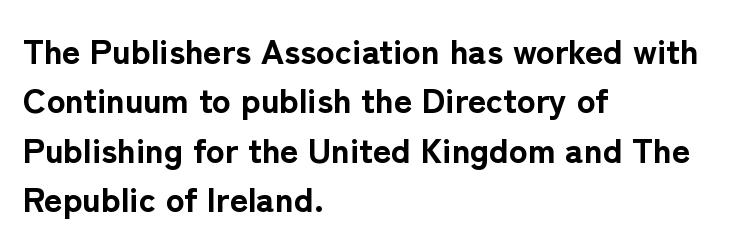
The setting favours the left margin, as ordinary paragraphs usually do. Quick note: not italic, upright. These lines sit exactly where default settings would place them. Check under the words: just untouched page. Varying glyph widths throughout — classic text-font behaviour. Is the type bold? Yes — the strokes are clearly thick and heavy.
